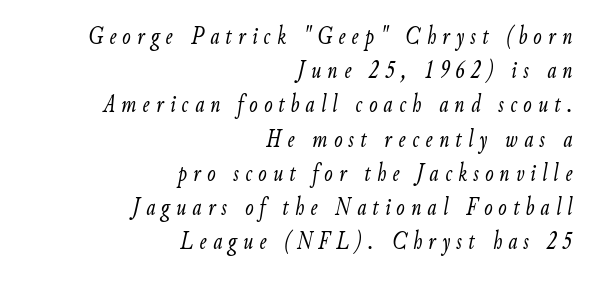
Q: Is the text bold? A: No.
Q: Is the text italic (slanted)? A: Yes, it leans right by about 9 degrees.
Q: Is the text underlined? A: No.
Q: How is the paragraph aligned? A: Right-aligned.
Q: Is the spacing between letters normal or unusually wide? A: Unusually wide.
Q: Is the spacing between lines tight, normal or loose? A: Normal.
